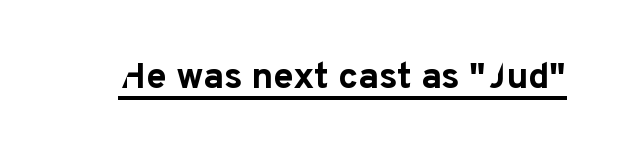
{"serif": "no", "italic": "no", "bold": "yes", "weight": "bold", "width": "normal", "stroke_contrast": "low", "x_height": "medium", "monospaced": "no", "underline": "yes", "letter_spacing": "normal", "letter_spacing_em": 0.0, "glyph_px": 37}
